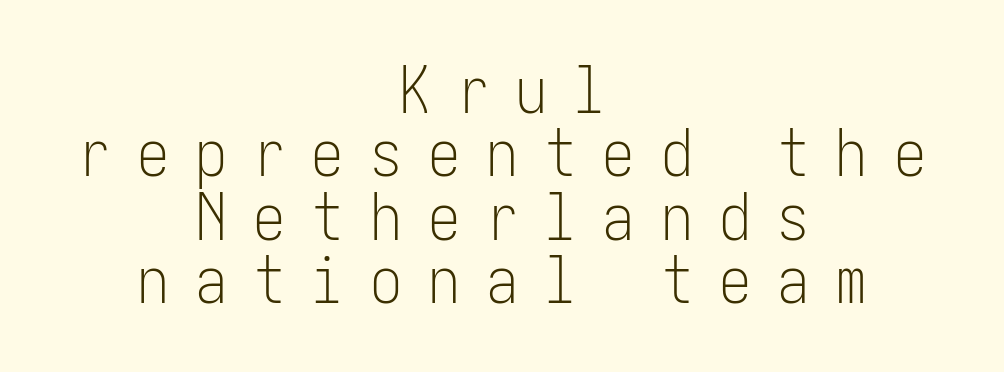
The image shows 64 px light, condensed sans-serif type, upright; set centered, tight line spacing (0.99x), unusually wide letter spacing (+0.41 em), not underlined; low stroke contrast and a medium x-height.
